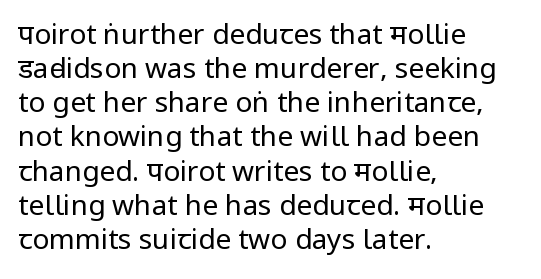
The image shows 28 px regular-weight, condensed sans-serif type, upright; set left-aligned, line spacing 1.22x, normal letter spacing, not underlined; low stroke contrast and a large x-height.
